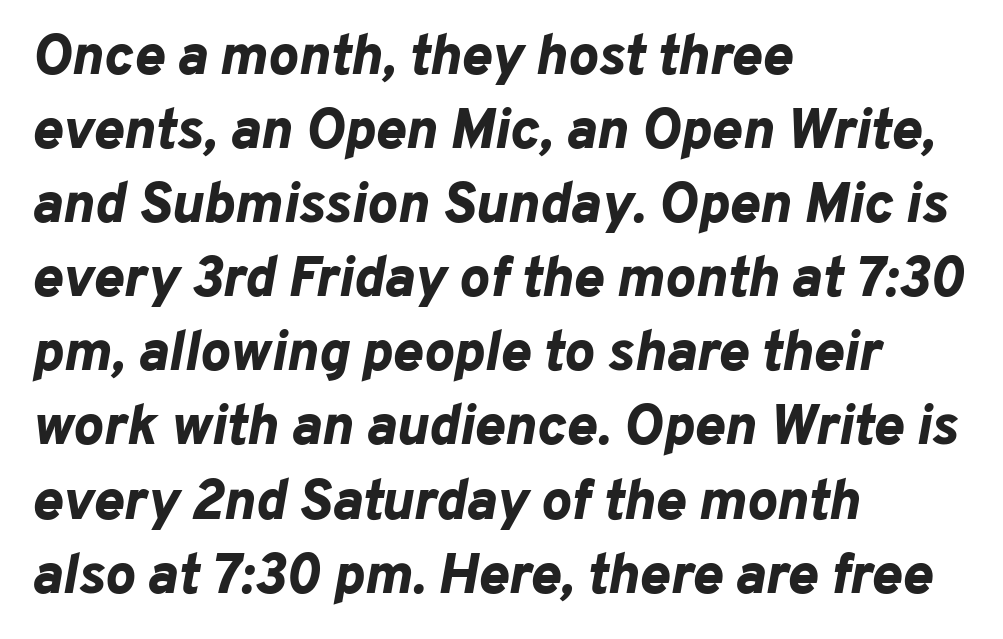
The image shows 57 px bold type, italic (leaning right); set left-aligned, normal line spacing (1.3x), normal letter spacing, not underlined; low stroke contrast and a medium x-height.
